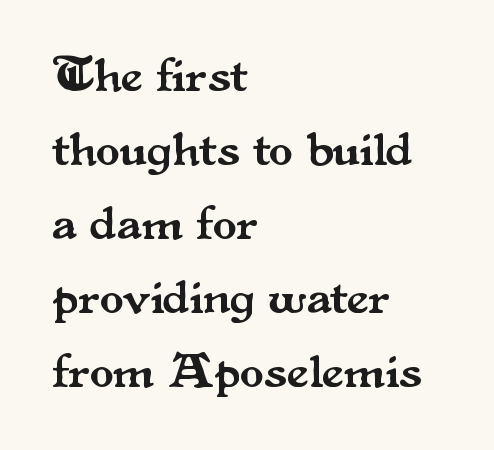
The image shows 49 px serif type, upright; set left-aligned, normal line spacing (1.51x), normal letter spacing, not underlined; medium stroke contrast and a small x-height.
